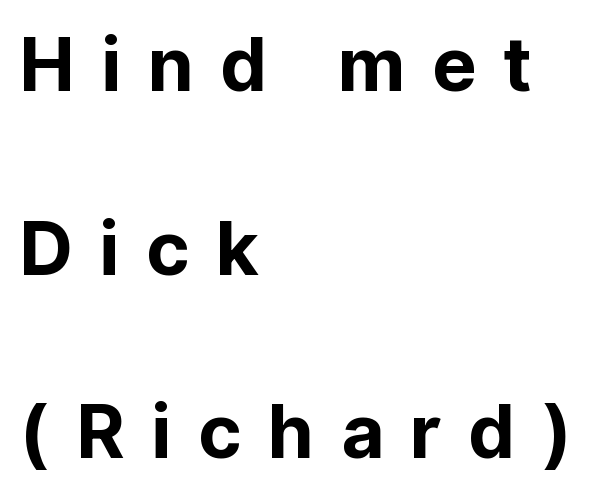
Q: Is the text bold? A: Yes.
Q: Is the text italic (slanted)? A: No, it is upright.
Q: Is the typeface a serif or a sans-serif typeface? A: Sans-serif.
Q: Is the text underlined? A: No.
Q: How is the paragraph aligned? A: Left-aligned.
Q: Is the spacing between letters normal or unusually wide? A: Unusually wide.
Q: Is the spacing between lines tight, normal or loose? A: Loose.
Q: Width (condensed, normal, or wide)? A: Normal.
Q: Stroke contrast? A: Low.
Q: x-height? A: Medium.
Q: Monospaced? A: No.
